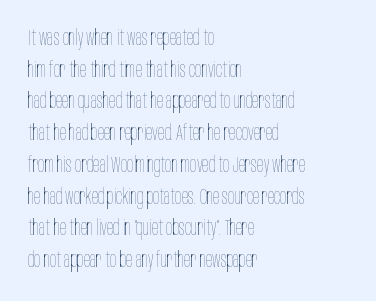
The image shows 21 px text type, upright; set left-aligned, normal line spacing (1.51x), normal letter spacing, not underlined.
